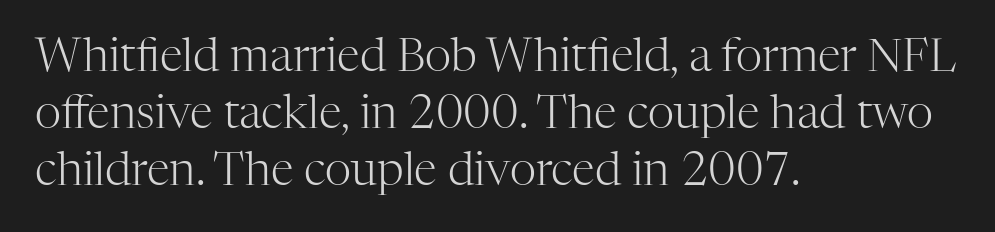
The image shows 46 px light serif type, upright; set left-aligned, line spacing 1.24x, normal letter spacing, not underlined; high stroke contrast and a medium x-height.
